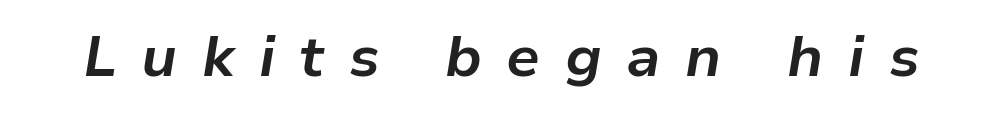
Q: Is the text bold? A: Yes.
Q: Is the text italic (slanted)? A: Yes, it leans right by about 9 degrees.
Q: Is the text underlined? A: No.
Q: Is the spacing between letters normal or unusually wide? A: Unusually wide.
Q: Width (condensed, normal, or wide)? A: Normal.
Q: Stroke contrast? A: Low.
Q: x-height? A: Medium.
Q: Monospaced? A: No.
